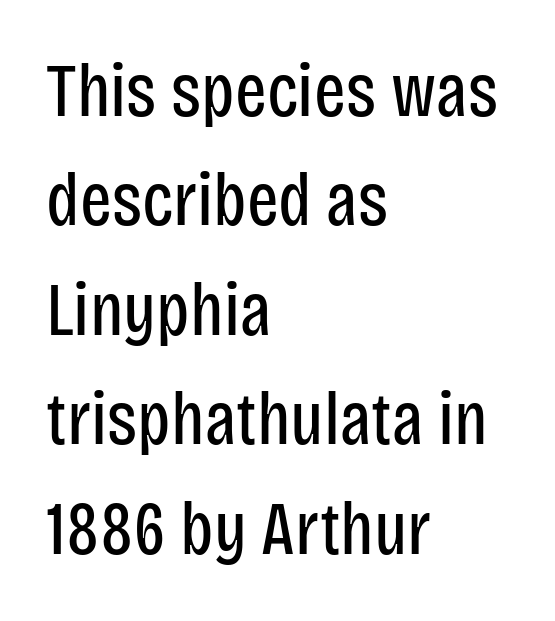
Q: Is the text bold? A: No.
Q: Is the text italic (slanted)? A: No, it is upright.
Q: Is the typeface a serif or a sans-serif typeface? A: Sans-serif.
Q: Is the text underlined? A: No.
Q: How is the paragraph aligned? A: Left-aligned.
Q: Is the spacing between letters normal or unusually wide? A: Normal.
Q: Is the spacing between lines tight, normal or loose? A: Normal.
Q: Width (condensed, normal, or wide)? A: Condensed.
Q: Stroke contrast? A: Low.
Q: x-height? A: Large.
Q: Monospaced? A: No.
